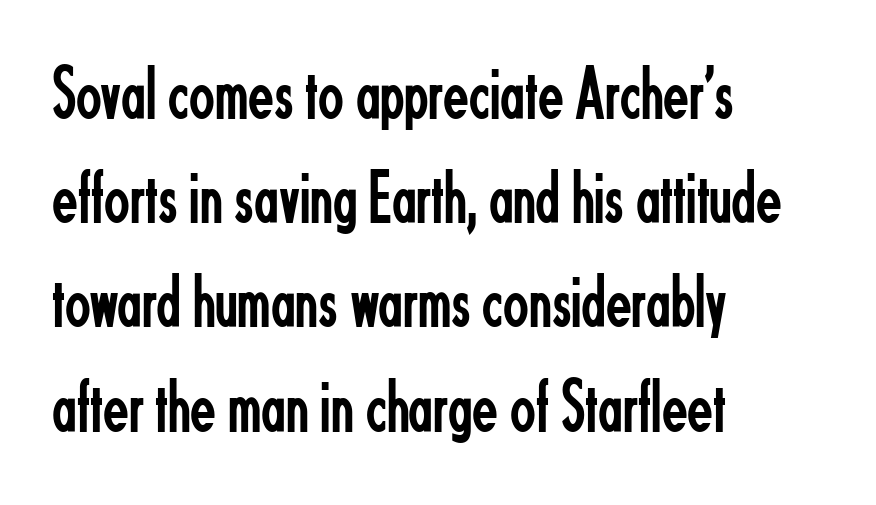
{"serif": "no", "italic": "no", "bold": "no", "weight": "regular", "width": "condensed", "stroke_contrast": "low", "x_height": "small", "monospaced": "no", "underline": "no", "align": "left", "line_spacing": "normal", "line_spacing_ratio": 1.39, "letter_spacing": "normal", "letter_spacing_em": 0.0, "glyph_px": 75}
